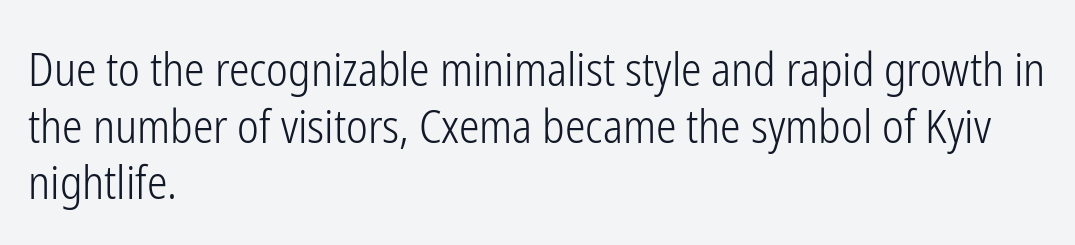
Q: Is the text bold? A: No.
Q: Is the text italic (slanted)? A: No, it is upright.
Q: Is the typeface a serif or a sans-serif typeface? A: Sans-serif.
Q: Is the text underlined? A: No.
Q: How is the paragraph aligned? A: Left-aligned.
Q: Is the spacing between letters normal or unusually wide? A: Normal.
Q: Width (condensed, normal, or wide)? A: Condensed.
Q: Stroke contrast? A: Low.
Q: x-height? A: Medium.
Q: Monospaced? A: No.
